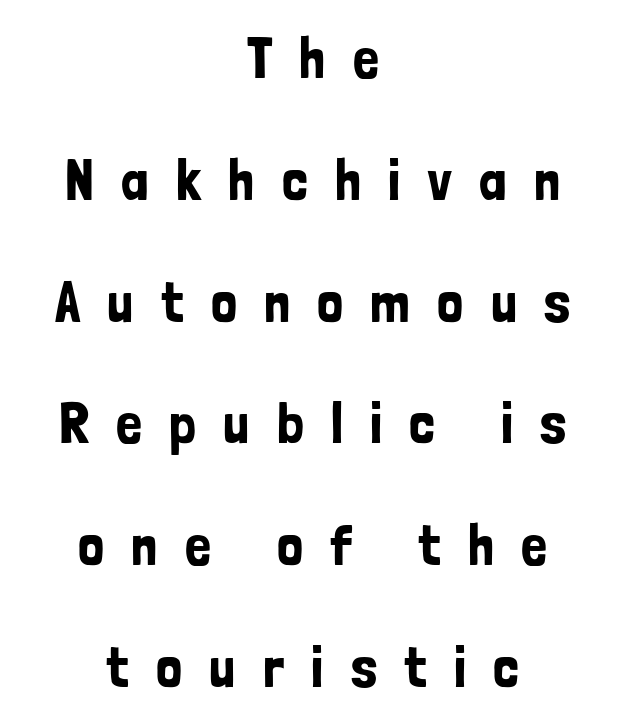
The image shows 58 px condensed sans-serif type, upright; set centered, loose line spacing (2.1x), unusually wide letter spacing (+0.47 em), not underlined; low stroke contrast and a medium x-height.
